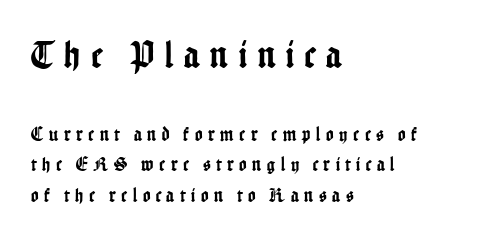
The image shows 39 px condensed sans-serif type, upright; set left-aligned, normal line spacing (1.53x), unusually wide letter spacing (+0.28 em), not underlined; the first (top) block is 1.95x larger; low stroke contrast and a medium x-height.
